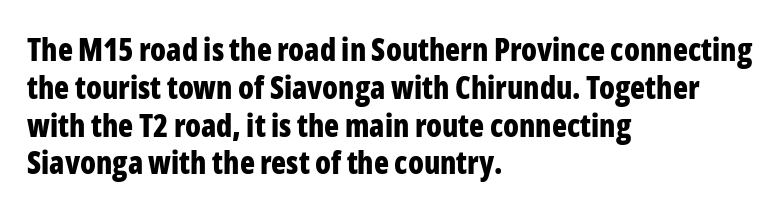
Q: Is the text bold? A: Yes.
Q: Is the text italic (slanted)? A: No, it is upright.
Q: Is the typeface a serif or a sans-serif typeface? A: Sans-serif.
Q: Is the text underlined? A: No.
Q: How is the paragraph aligned? A: Left-aligned.
Q: Is the spacing between letters normal or unusually wide? A: Normal.
Q: Width (condensed, normal, or wide)? A: Condensed.
Q: Stroke contrast? A: Low.
Q: x-height? A: Medium.
Q: Monospaced? A: No.
